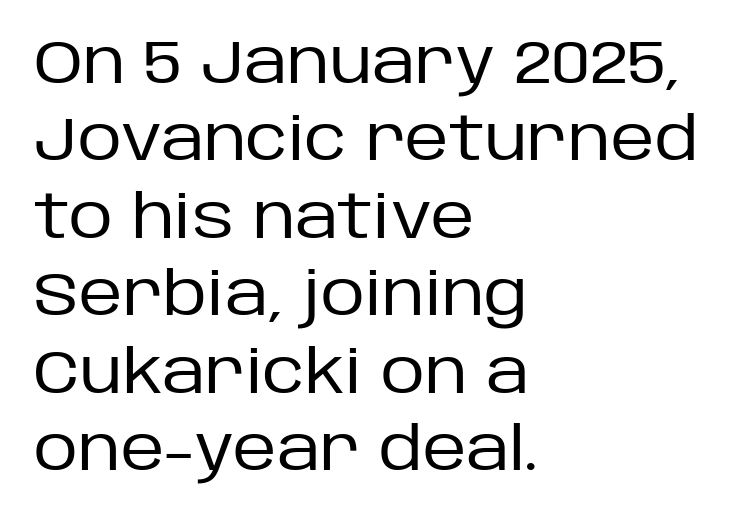
A typesetter would call this proportional, since set widths differ per character. The font's upright variant was chosen for this text. The setting favours the left margin, as ordinary paragraphs usually do. Underlining? Definitely not there. Note: no serifs on the glyphs. Weight: not bold — regular or lighter.
